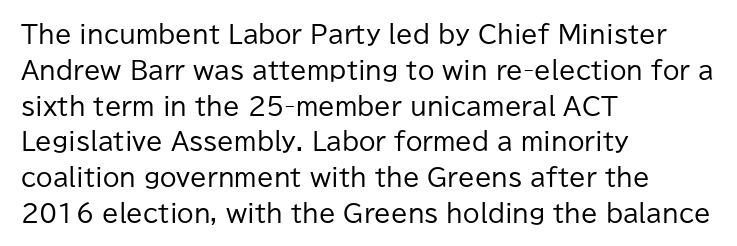
The image shows 24 px text type, upright; set left-aligned, normal line spacing (1.49x), normal letter spacing, not underlined.
